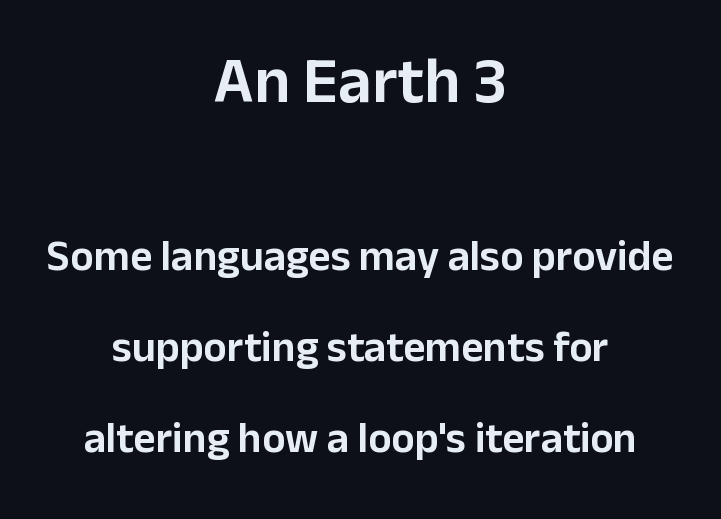
The image shows 65 px sans-serif type, upright; set centered, loose line spacing (2.12x), normal letter spacing, not underlined; the first (top) block is 1.51x larger; low stroke contrast and a medium x-height.
